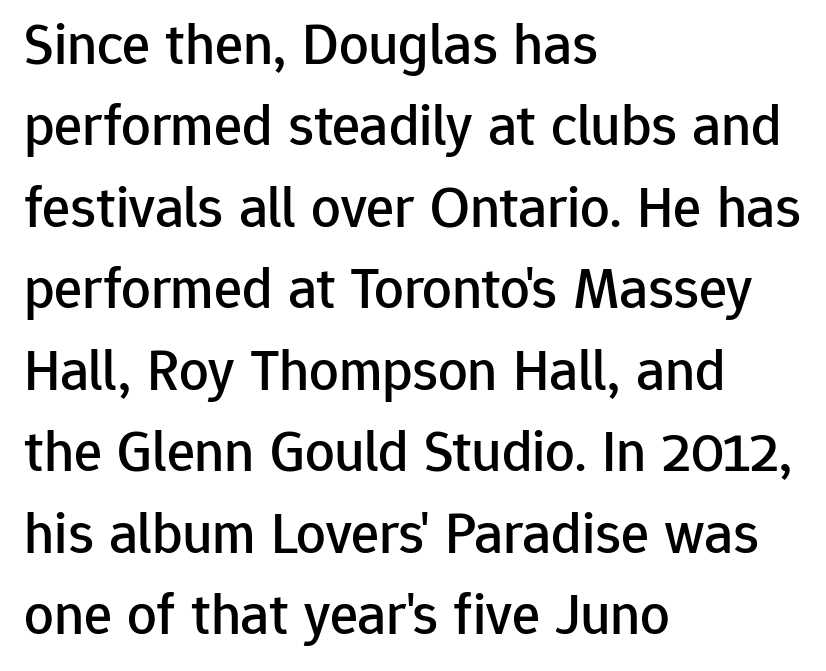
Q: Is the text italic (slanted)? A: No, it is upright.
Q: Is the typeface a serif or a sans-serif typeface? A: Sans-serif.
Q: Is the text underlined? A: No.
Q: How is the paragraph aligned? A: Left-aligned.
Q: Is the spacing between letters normal or unusually wide? A: Normal.
Q: Is the spacing between lines tight, normal or loose? A: Normal.
Q: Width (condensed, normal, or wide)? A: Normal.
Q: Stroke contrast? A: Low.
Q: x-height? A: Medium.
Q: Monospaced? A: No.
